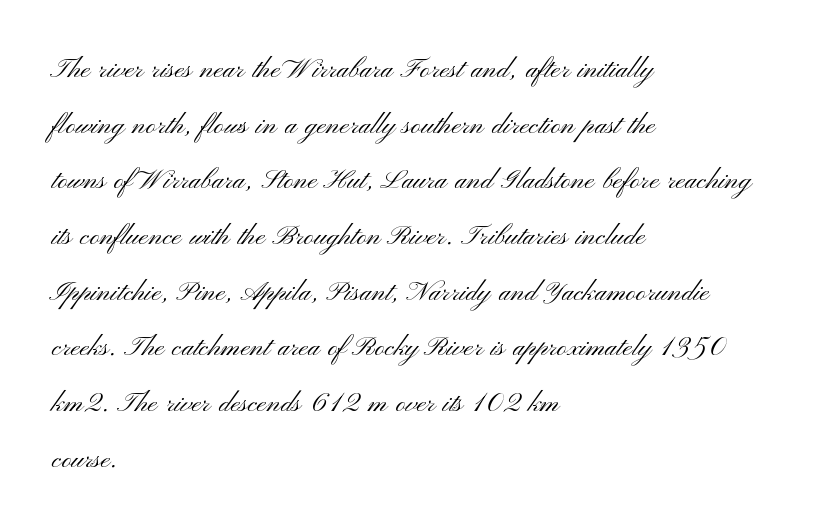
The image shows 35 px light, wide sans-serif type; set left-aligned, normal line spacing (1.59x), normal letter spacing, not underlined; medium stroke contrast and a small x-height.
